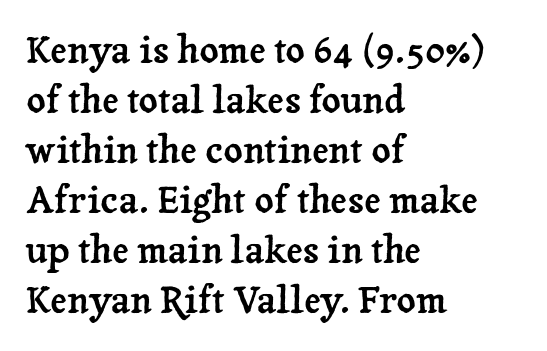
The specimen omits any rule beneath the text block's lines. Summary of vertical rhythm: regular, with standard interline spacing. Note the varied advance widths — an 'i' is clearly narrower than an 'm'. Serif or sans? Serif — the stroke terminals have little feet.
